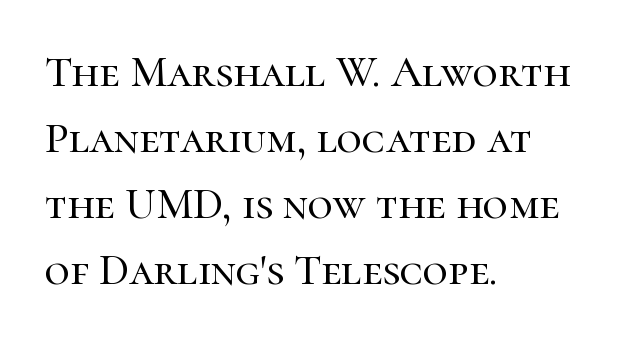
This rendering uses left alignment, leaving the right contour irregular. Proportional: the letters do not fall into vertical columns. Just letters on the line, the space beneath them empty. Quick note: not italic, upright.
